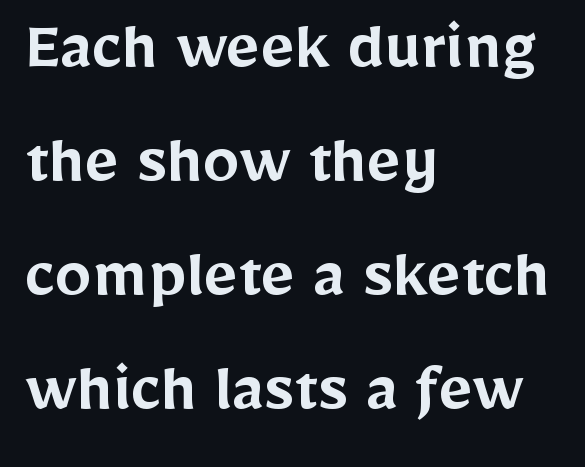
Q: Is the text bold? A: Semi-bold.
Q: Is the text italic (slanted)? A: No, it is upright.
Q: Is the typeface a serif or a sans-serif typeface? A: Sans-serif.
Q: Is the text underlined? A: No.
Q: How is the paragraph aligned? A: Left-aligned.
Q: Is the spacing between letters normal or unusually wide? A: Normal.
Q: Is the spacing between lines tight, normal or loose? A: Normal.
Q: Width (condensed, normal, or wide)? A: Normal.
Q: Stroke contrast? A: Low.
Q: x-height? A: Medium.
Q: Monospaced? A: No.
